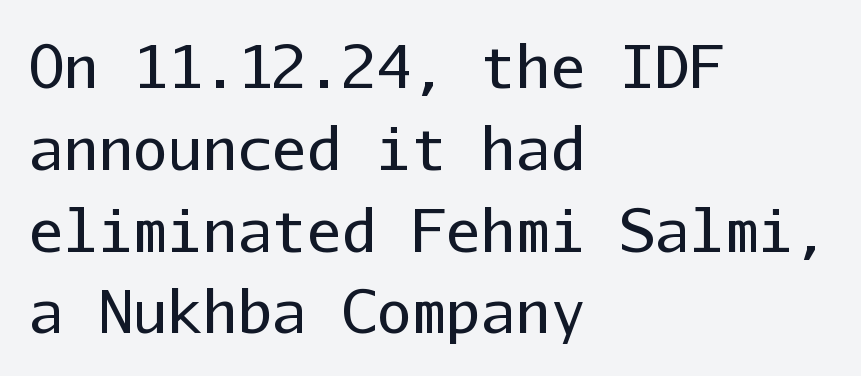
Q: Is the text bold? A: No.
Q: Is the text italic (slanted)? A: No, it is upright.
Q: Is the typeface a serif or a sans-serif typeface? A: Sans-serif.
Q: Is the text underlined? A: No.
Q: How is the paragraph aligned? A: Left-aligned.
Q: Is the spacing between letters normal or unusually wide? A: Normal.
Q: Is the spacing between lines tight, normal or loose? A: Normal.
Q: Width (condensed, normal, or wide)? A: Normal.
Q: Stroke contrast? A: Low.
Q: x-height? A: Medium.
Q: Monospaced? A: Yes.
